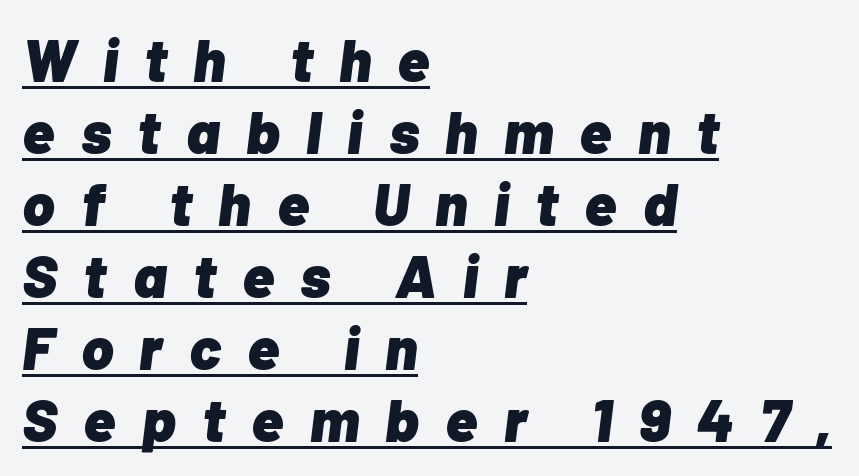
The image shows 60 px heavy type, italic (leaning right); set left-aligned, line spacing 1.2x, unusually wide letter spacing (+0.44 em), underlined; low stroke contrast and a medium x-height.
